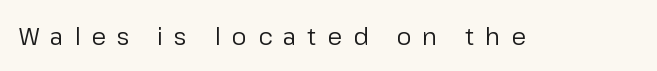
Q: Is the text bold? A: No.
Q: Is the text italic (slanted)? A: No, it is upright.
Q: Is the text underlined? A: No.
Q: Is the spacing between letters normal or unusually wide? A: Unusually wide.
